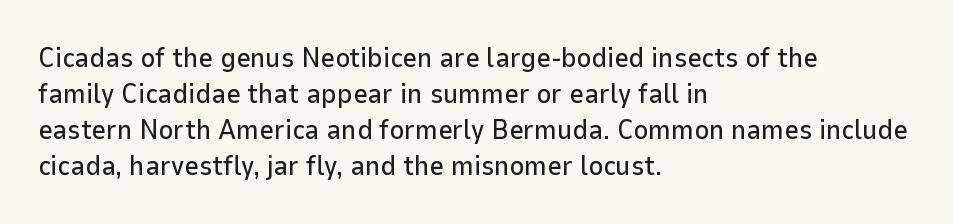
The image shows 28 px sans-serif type, upright; set left-aligned, normal line spacing (1.29x), normal letter spacing, not underlined; low stroke contrast and a medium x-height.
